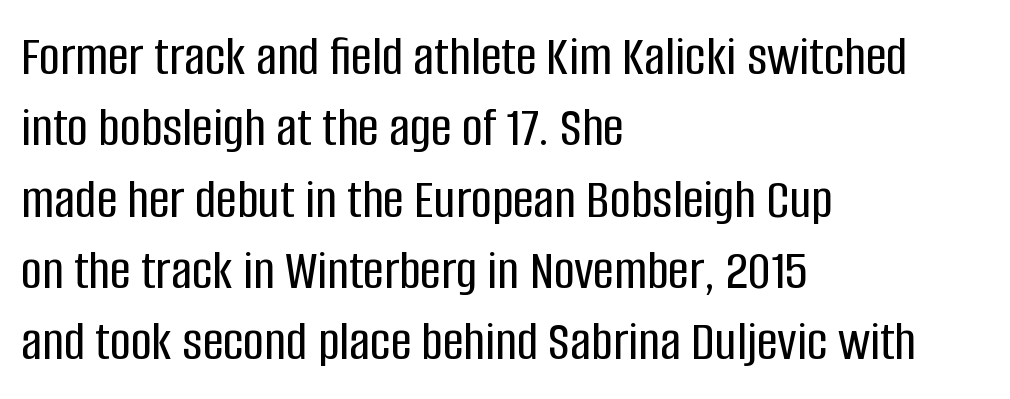
{"serif": "no", "italic": "no", "width": "condensed", "stroke_contrast": "low", "x_height": "large", "monospaced": "no", "underline": "no", "align": "left", "line_spacing_ratio": 1.23, "letter_spacing": "normal", "letter_spacing_em": 0.0, "glyph_px": 58}
